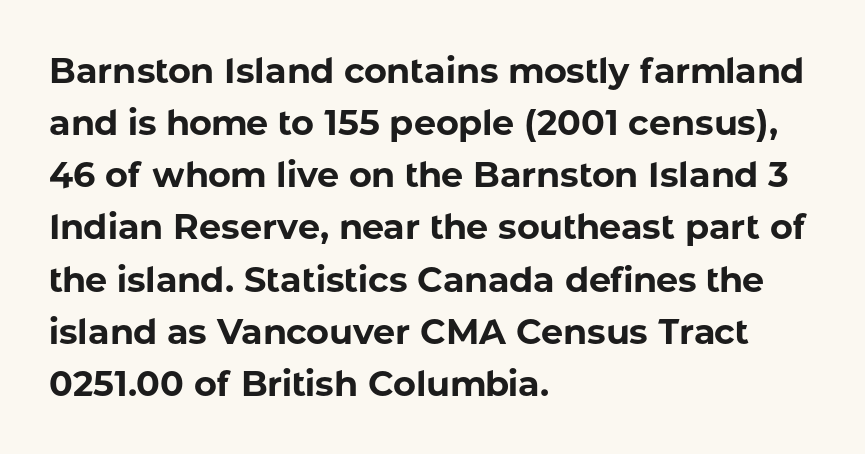
The image shows 35 px bold sans-serif type, upright; set left-aligned, normal line spacing (1.49x), normal letter spacing, not underlined; low stroke contrast and a medium x-height.
